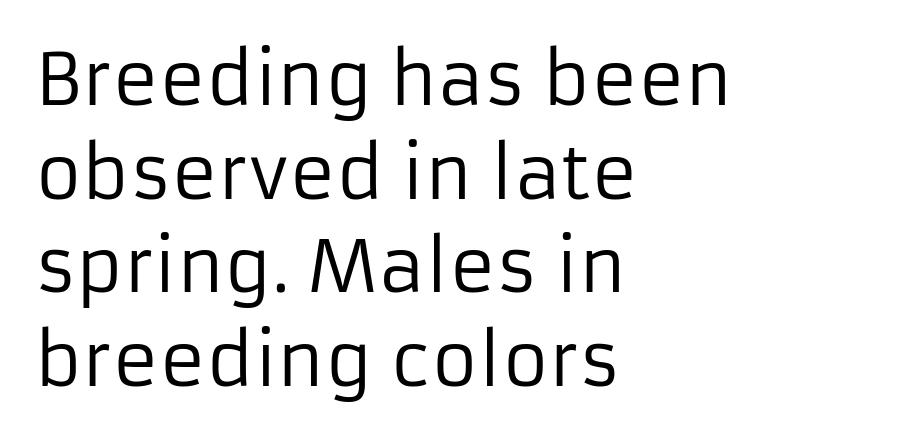
The image shows 71 px regular-weight sans-serif type, upright; set left-aligned, normal line spacing (1.32x), normal letter spacing, not underlined; low stroke contrast and a medium x-height.
